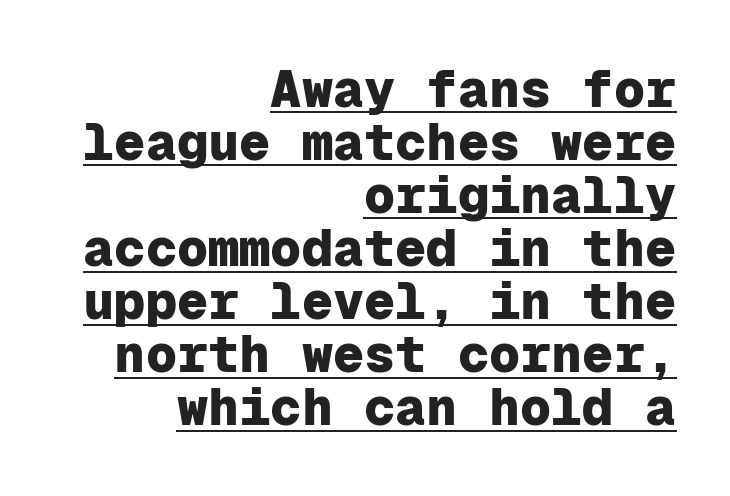
The image shows 52 px heavy sans-serif type, upright, monospaced; set right-aligned, tight line spacing (1.02x), normal letter spacing, underlined; low stroke contrast and a medium x-height.
